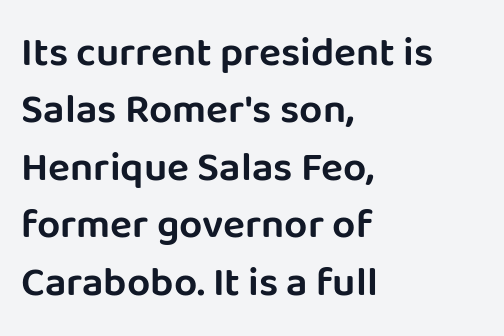
The image shows 41 px sans-serif type, upright; set left-aligned, normal line spacing (1.4x), normal letter spacing, not underlined; low stroke contrast and a large x-height.
